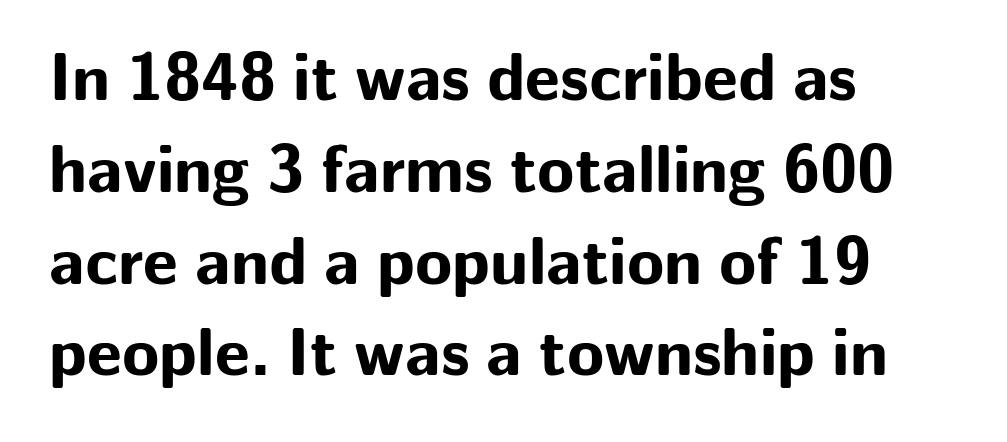
The image shows 68 px bold sans-serif type, upright; set left-aligned, normal line spacing (1.35x), normal letter spacing, not underlined; low stroke contrast and a medium x-height.
